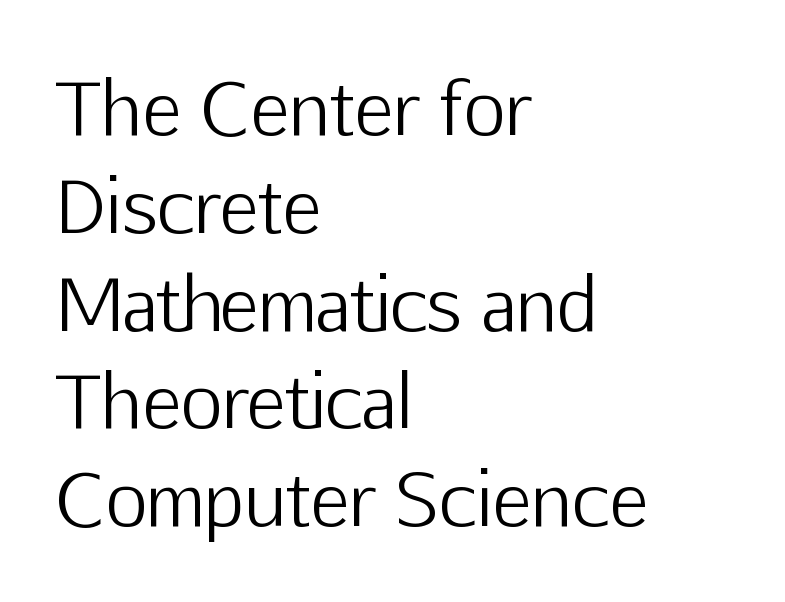
The image shows 73 px light sans-serif type, upright; set left-aligned, normal line spacing (1.34x), normal letter spacing, not underlined; low stroke contrast and a medium x-height.
